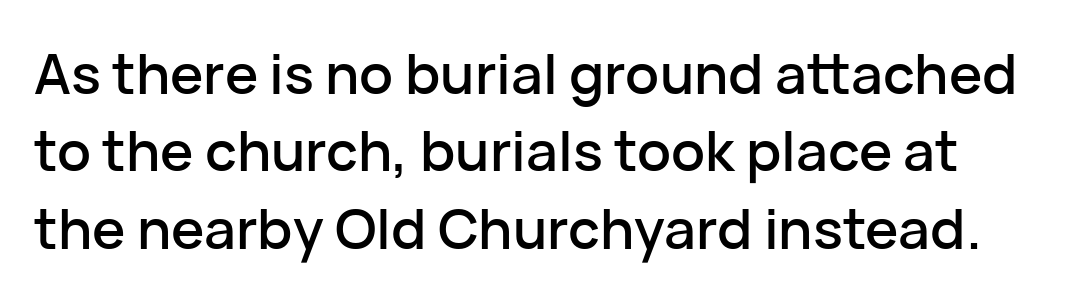
Q: Is the text italic (slanted)? A: No, it is upright.
Q: Is the typeface a serif or a sans-serif typeface? A: Sans-serif.
Q: Is the text underlined? A: No.
Q: Is the spacing between letters normal or unusually wide? A: Normal.
Q: Is the spacing between lines tight, normal or loose? A: Normal.
Q: Width (condensed, normal, or wide)? A: Normal.
Q: Stroke contrast? A: Low.
Q: x-height? A: Medium.
Q: Monospaced? A: No.
